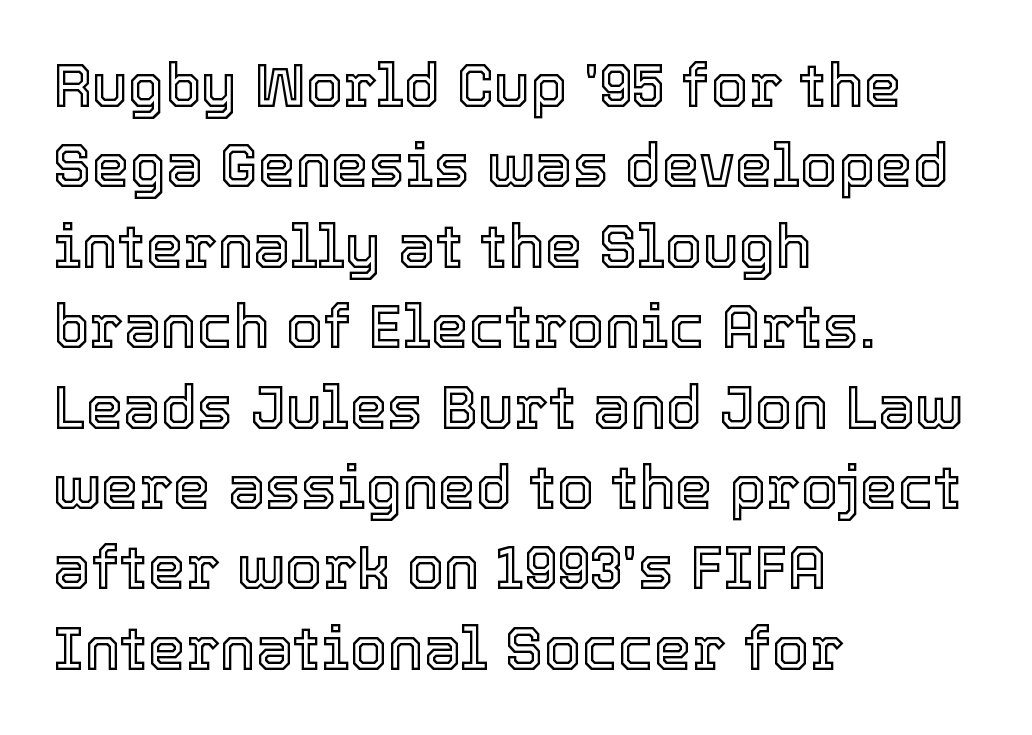
Q: Is the text italic (slanted)? A: No, it is upright.
Q: Is the text underlined? A: No.
Q: How is the paragraph aligned? A: Left-aligned.
Q: Is the spacing between letters normal or unusually wide? A: Normal.
Q: Is the spacing between lines tight, normal or loose? A: Normal.
Q: Width (condensed, normal, or wide)? A: Normal.
Q: x-height? A: Medium.
Q: Monospaced? A: No.
